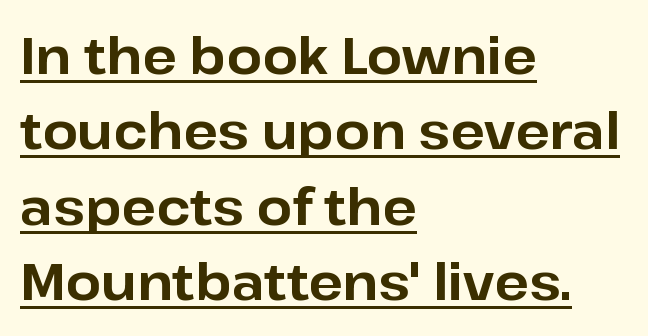
Q: Is the text bold? A: Yes.
Q: Is the text italic (slanted)? A: No, it is upright.
Q: Is the typeface a serif or a sans-serif typeface? A: Sans-serif.
Q: Is the text underlined? A: Yes.
Q: How is the paragraph aligned? A: Left-aligned.
Q: Is the spacing between letters normal or unusually wide? A: Normal.
Q: Is the spacing between lines tight, normal or loose? A: Normal.
Q: Width (condensed, normal, or wide)? A: Normal.
Q: Stroke contrast? A: Low.
Q: x-height? A: Medium.
Q: Monospaced? A: No.
